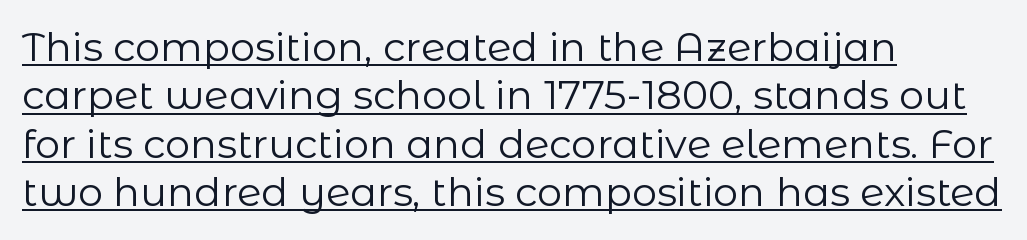
The image shows 40 px regular-weight sans-serif type, upright; set left-aligned, line spacing 1.21x, normal letter spacing, underlined; low stroke contrast and a medium x-height.
